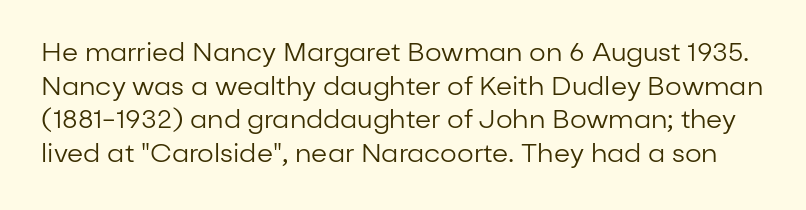
Caption: standard tracking, unaltered. Normally led — the rows are evenly, conventionally spaced. The specimen omits any rule beneath the text block's lines. The font is comparable to plain body text, perhaps lighter. The letters stand straight up with perfectly vertical stems.
